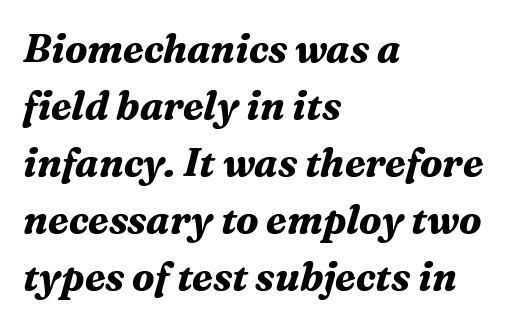
An italicized treatment has been applied to the whole sample. A bare baseline throughout the passage. These lines sit exactly where default settings would place them. Small tapered or slab feet sit at the stroke ends, so this counts as serif.
